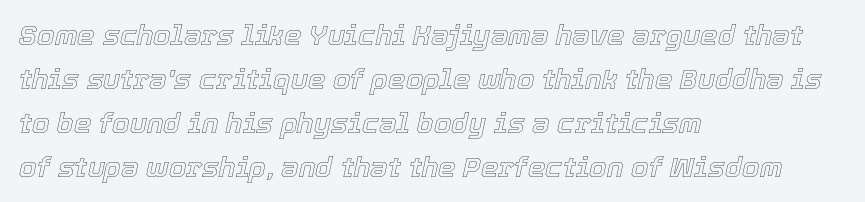
{"italic": "yes", "lean": "right", "slant_degrees": 12, "width": "normal", "x_height": "medium", "monospaced": "no", "underline": "no", "align": "left", "line_spacing": "normal", "line_spacing_ratio": 1.57, "letter_spacing": "normal", "letter_spacing_em": 0.0, "glyph_px": 28}
